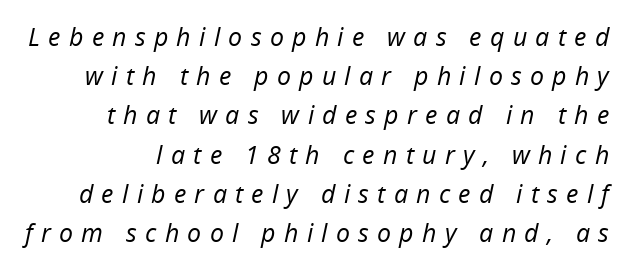
{"italic": "yes", "lean": "right", "slant_degrees": 12, "bold": "no", "underline": "no", "line_spacing": "normal", "line_spacing_ratio": 1.57, "letter_spacing": "wide", "letter_spacing_em": 0.33, "glyph_px": 25}
